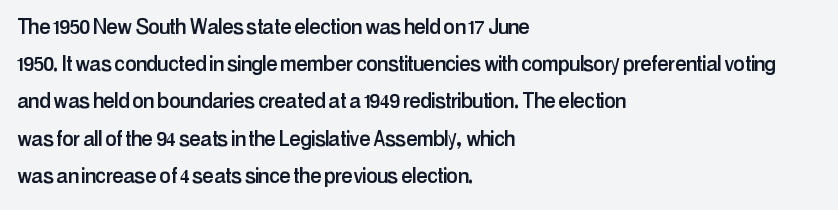
{"italic": "no", "underline": "no", "align": "left", "line_spacing": "normal", "line_spacing_ratio": 1.43, "letter_spacing": "normal", "letter_spacing_em": 0.0, "glyph_px": 26}
